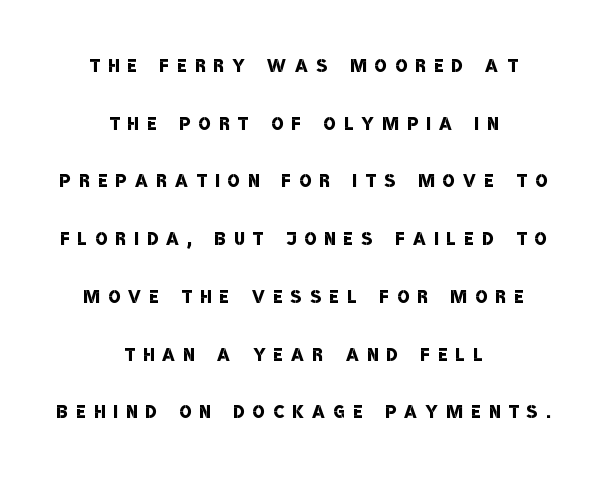
{"bold": "semi", "underline": "no", "align": "center", "line_spacing": "loose", "line_spacing_ratio": 2.31, "letter_spacing": "wide", "letter_spacing_em": 0.34, "glyph_px": 25}
